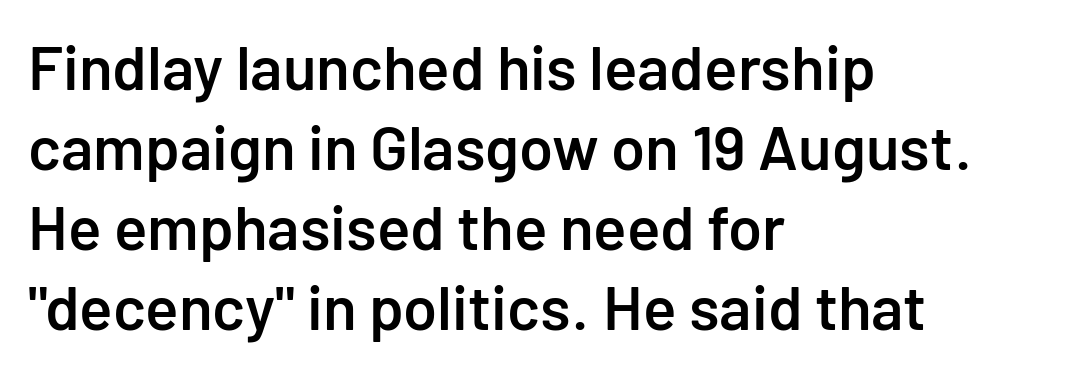
{"serif": "no", "italic": "no", "bold": "semi", "weight": "semibold", "width": "normal", "stroke_contrast": "low", "x_height": "medium", "monospaced": "no", "underline": "no", "align": "left", "line_spacing": "normal", "line_spacing_ratio": 1.29, "letter_spacing": "normal", "letter_spacing_em": 0.0, "glyph_px": 62}
